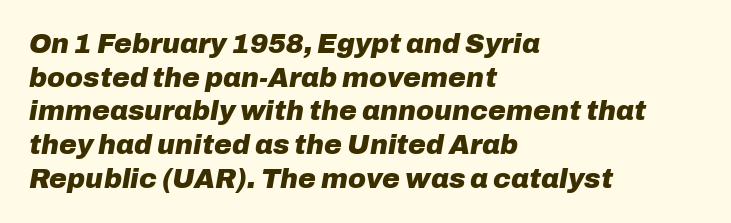
Q: Is the text bold? A: Yes.
Q: Is the text italic (slanted)? A: Yes, it leans right by about 10 degrees.
Q: Is the text underlined? A: No.
Q: How is the paragraph aligned? A: Left-aligned.
Q: Is the spacing between letters normal or unusually wide? A: Normal.
Q: Is the spacing between lines tight, normal or loose? A: Normal.
